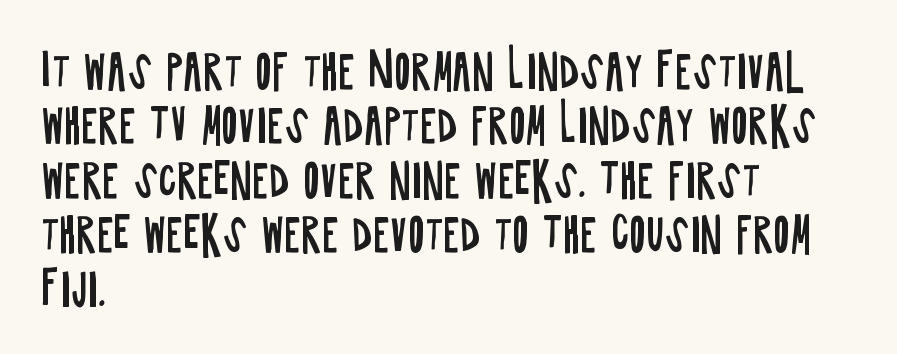
The setting favours the left margin, as ordinary paragraphs usually do. Vertical strokes here are truly vertical. A sans-serif font was chosen for this passage. Weight: in the light-to-regular range. Compared with typical body copy, the letter spacing here is the same. Varying glyph widths throughout — classic text-font behaviour.
